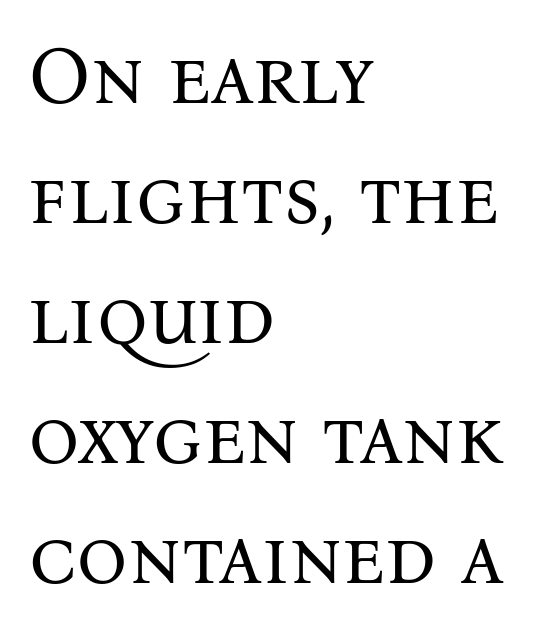
The letters carry serifs — small finishing strokes at the ends of their stems. Nothing heavy about these letters — not bold at all. Type without underlining. A typesetter would call this proportional, since set widths differ per character. The typography opts for an upright posture over an oblique one. If you drew a ruler down the left edge, every line would touch it.
